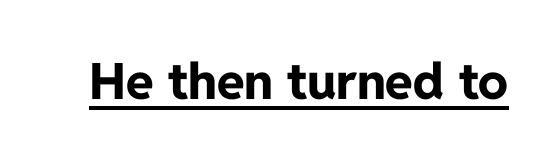
{"serif": "no", "italic": "no", "bold": "yes", "weight": "bold", "width": "normal", "stroke_contrast": "low", "x_height": "medium", "monospaced": "no", "underline": "yes", "letter_spacing": "normal", "letter_spacing_em": 0.0, "glyph_px": 50}
